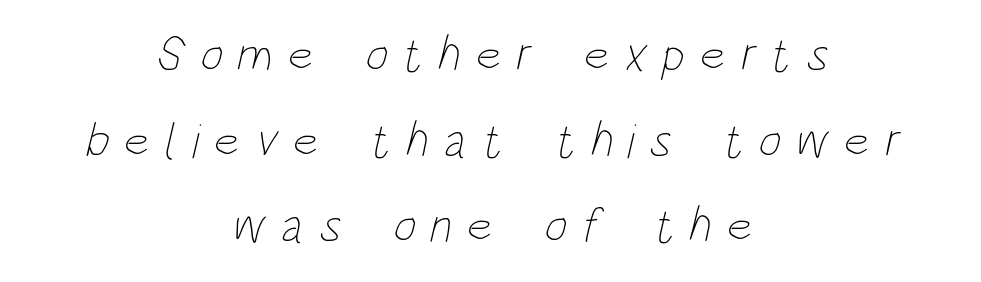
The image shows 49 px thin, condensed type; set centered, line spacing 1.75x, unusually wide letter spacing (+0.3 em), not underlined; low stroke contrast and a large x-height.
